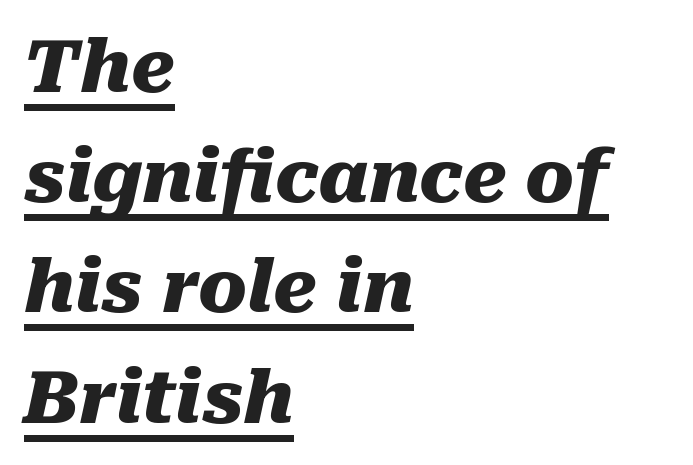
Q: Is the text bold? A: Yes.
Q: Is the text italic (slanted)? A: Yes, it leans right by about 10 degrees.
Q: Is the text underlined? A: Yes.
Q: How is the paragraph aligned? A: Left-aligned.
Q: Is the spacing between letters normal or unusually wide? A: Normal.
Q: Is the spacing between lines tight, normal or loose? A: Normal.
Q: Width (condensed, normal, or wide)? A: Normal.
Q: Stroke contrast? A: Medium.
Q: x-height? A: Medium.
Q: Monospaced? A: No.
